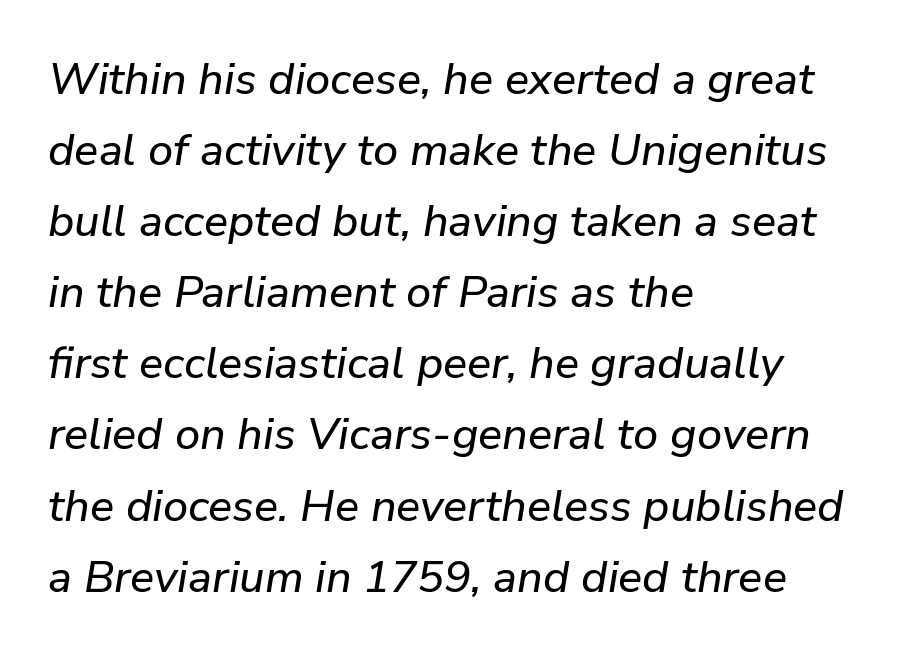
{"italic": "yes", "lean": "right", "slant_degrees": 9, "width": "normal", "stroke_contrast": "low", "x_height": "medium", "monospaced": "no", "underline": "no", "align": "left", "line_spacing": "normal", "line_spacing_ratio": 1.58, "letter_spacing": "normal", "letter_spacing_em": 0.0, "glyph_px": 45}
